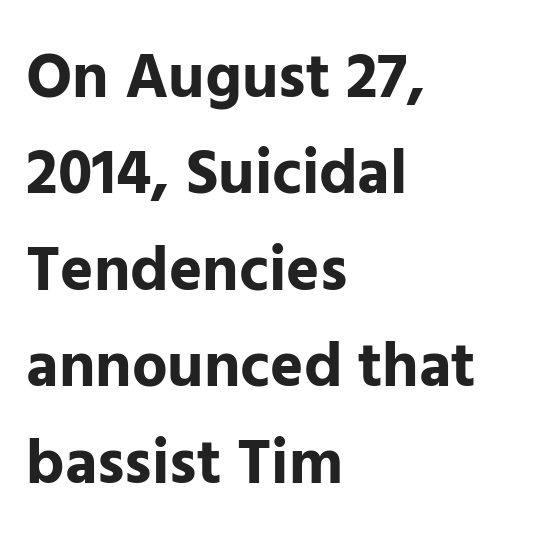
The letters advance in unequal steps, a hallmark of proportional type. Clear beneath every line of the passage. These lines keep a tight, regular rhythm from letter to letter. In CSS terms this would be text-align: left.
